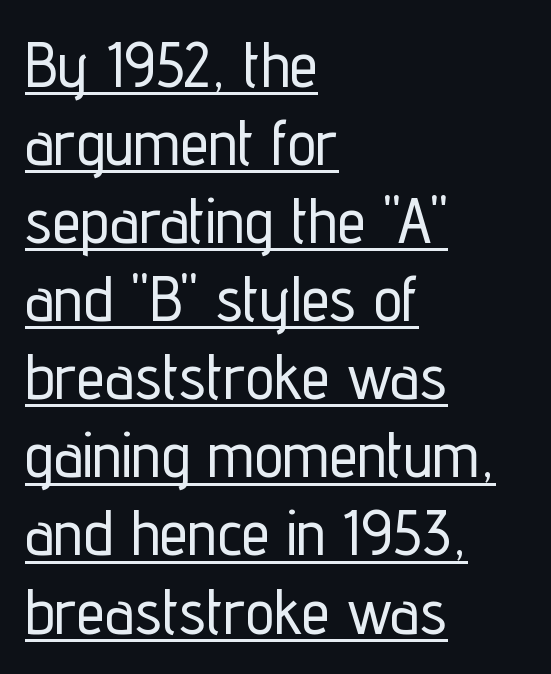
The image shows 64 px condensed sans-serif type, upright; set left-aligned, line spacing 1.22x, normal letter spacing, underlined; low stroke contrast and a medium x-height.
